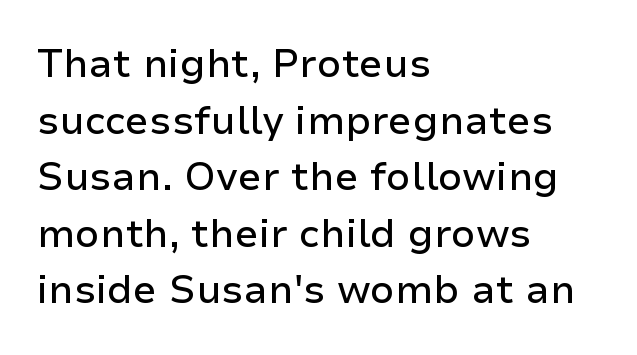
Q: Is the text italic (slanted)? A: No, it is upright.
Q: Is the typeface a serif or a sans-serif typeface? A: Sans-serif.
Q: Is the text underlined? A: No.
Q: How is the paragraph aligned? A: Left-aligned.
Q: Is the spacing between letters normal or unusually wide? A: Normal.
Q: Is the spacing between lines tight, normal or loose? A: Normal.
Q: Width (condensed, normal, or wide)? A: Normal.
Q: Stroke contrast? A: Low.
Q: x-height? A: Medium.
Q: Monospaced? A: No.
